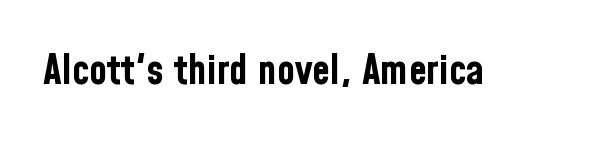
Q: Is the text bold? A: Yes.
Q: Is the text italic (slanted)? A: No, it is upright.
Q: Is the typeface a serif or a sans-serif typeface? A: Sans-serif.
Q: Is the text underlined? A: No.
Q: Is the spacing between letters normal or unusually wide? A: Normal.
Q: Width (condensed, normal, or wide)? A: Condensed.
Q: Stroke contrast? A: Low.
Q: x-height? A: Medium.
Q: Monospaced? A: No.
